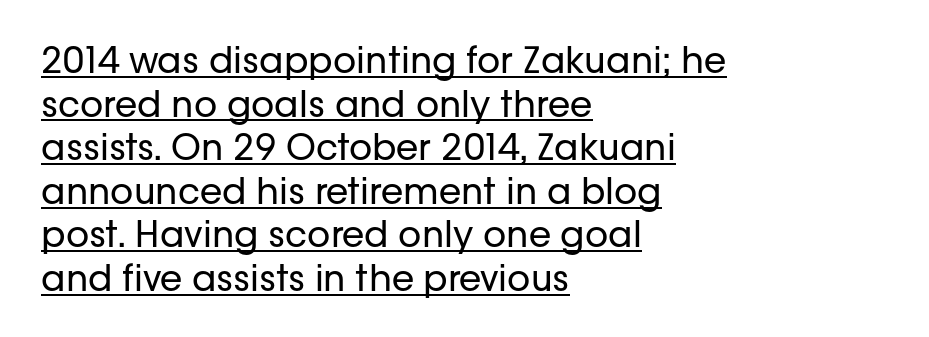
Q: Is the text bold? A: No.
Q: Is the text italic (slanted)? A: No, it is upright.
Q: Is the typeface a serif or a sans-serif typeface? A: Sans-serif.
Q: Is the text underlined? A: Yes.
Q: How is the paragraph aligned? A: Left-aligned.
Q: Is the spacing between letters normal or unusually wide? A: Normal.
Q: Width (condensed, normal, or wide)? A: Normal.
Q: Stroke contrast? A: Low.
Q: x-height? A: Medium.
Q: Monospaced? A: No.
